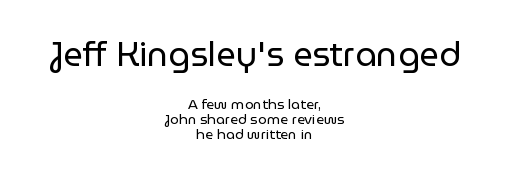
{"serif": "no", "italic": "no", "bold": "no", "weight": "regular", "width": "normal", "stroke_contrast": "low", "x_height": "medium", "monospaced": "no", "underline": "no", "align": "center", "line_spacing": "tight", "line_spacing_ratio": 1.1, "letter_spacing": "normal", "letter_spacing_em": 0.0, "larger_block": "first", "size_ratio": 2.43, "glyph_px": 34}
